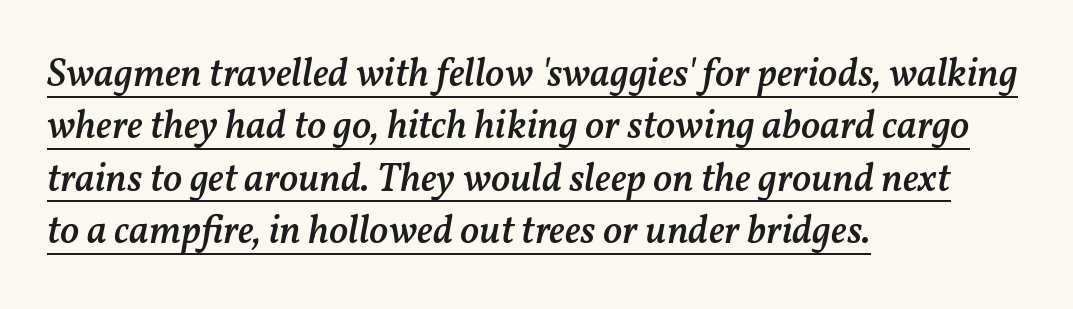
Students, observe: this is what conventionally led text looks like. Firm but not heavy-handed strokes: this text is semibold. The specimen includes a rule beneath the text block's lines. Line beginnings align vertically; line endings do not.
